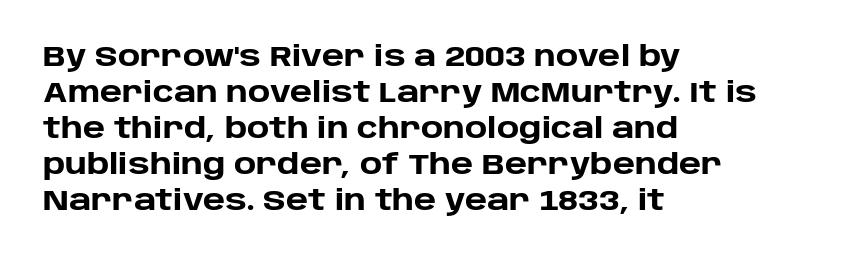
The image shows 28 px heavy sans-serif type, upright; set left-aligned, normal line spacing (1.29x), normal letter spacing, not underlined; low stroke contrast and a large x-height.
